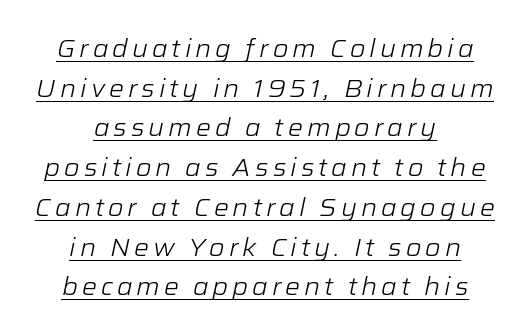
Q: Is the text bold? A: No.
Q: Is the text italic (slanted)? A: Yes, it leans right by about 12 degrees.
Q: Is the text underlined? A: Yes.
Q: How is the paragraph aligned? A: Centered.
Q: Is the spacing between lines tight, normal or loose? A: Normal.
